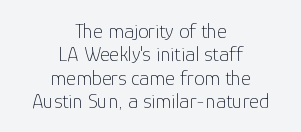
Q: Is the text bold? A: No.
Q: Is the text italic (slanted)? A: No, it is upright.
Q: Is the text underlined? A: No.
Q: How is the paragraph aligned? A: Centered.
Q: Is the spacing between letters normal or unusually wide? A: Normal.
Q: Is the spacing between lines tight, normal or loose? A: Tight.
